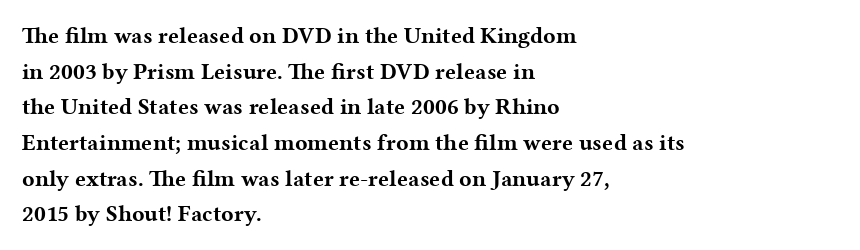
The image shows 23 px bold type, upright; set left-aligned, normal line spacing (1.55x), normal letter spacing, not underlined.
